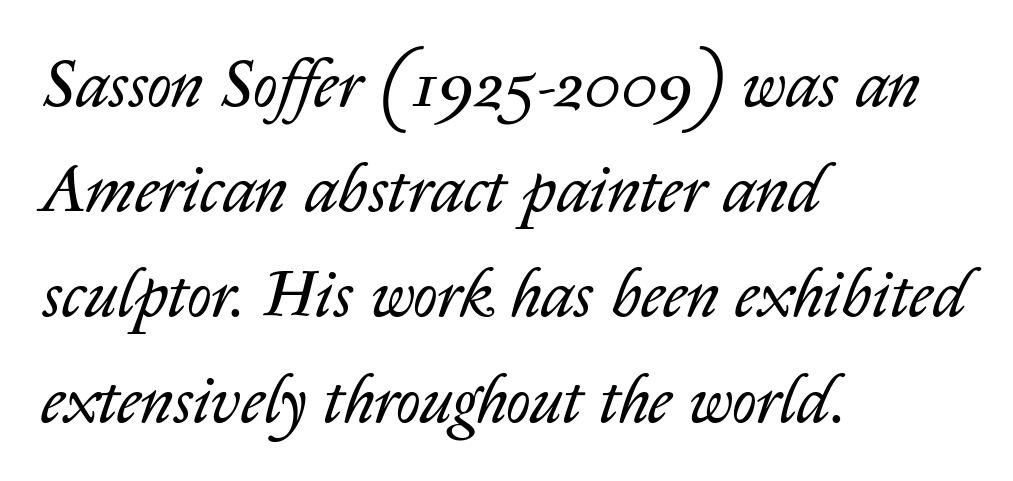
A typesetter would call this proportional, since set widths differ per character. Look at the tracking — it's just the regular setting, nothing added. The gap between lines stays unmarked. Does the lettering tilt? It does — this is italic. The vertical gap from one line to the next is medium. Heft: none added — not bold.
